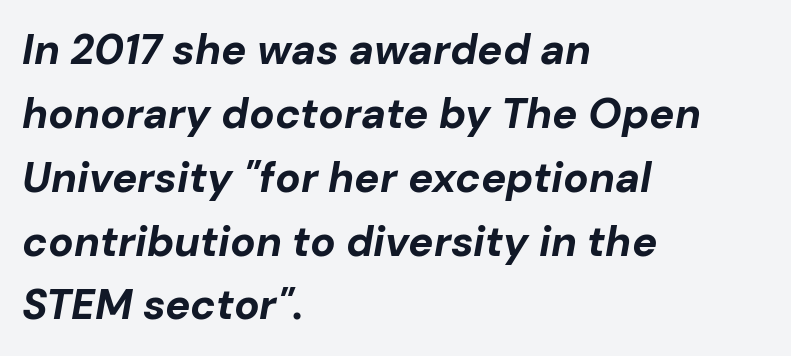
Just letters on the line, the space beneath them empty. Inter-character spacing is left at the font's built-in metrics. The letters are slanted; this is an italic face. The letters advance in unequal steps, a hallmark of proportional type.
